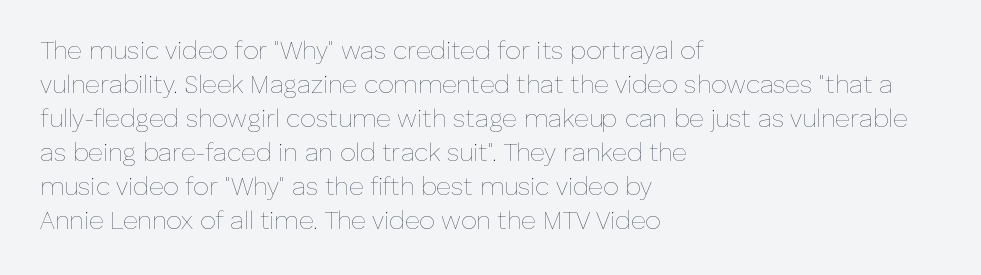
A normal amount of white space separates one row of letters from the next. Honestly, the letter spacing is just normal — you wouldn't notice it. The font's upright variant was chosen for this text. Is this a heavy cut? Hardly; it is regular or lighter. Caption: multi-line text, flush left, ragged right.
